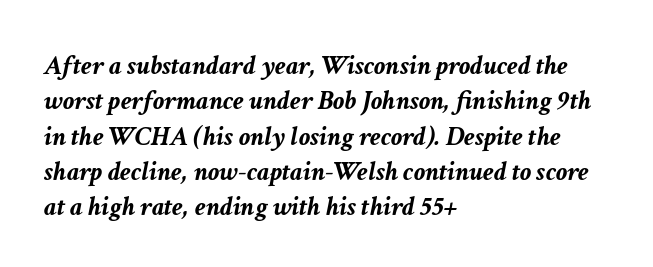
A typesetter would call this zero additional tracking. Italic? Definitely — the glyphs are oblique. No word sits above an underline. In terms of leading, this rendering sits right in the middle. Every row of glyphs begins at an identical x-position on the left.
